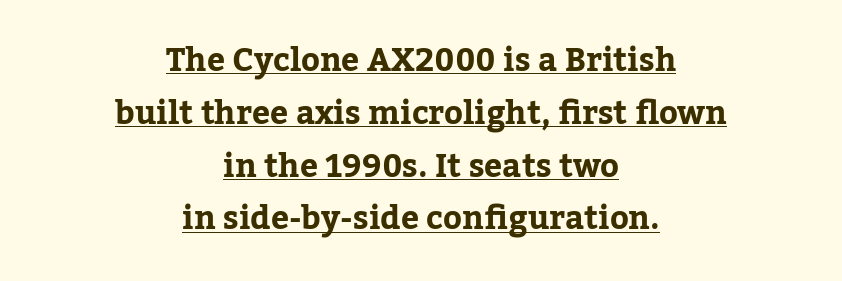
Vertical strokes here are truly vertical. Beneath each row of characters lies a ruled line. Old-style or modern, the face here clearly has serifs. The whitespace from short lines is split evenly between both sides. Spacing verdict: proportional, widths tailored to each character. Glyph-to-glyph distance matches everyday printed text.
